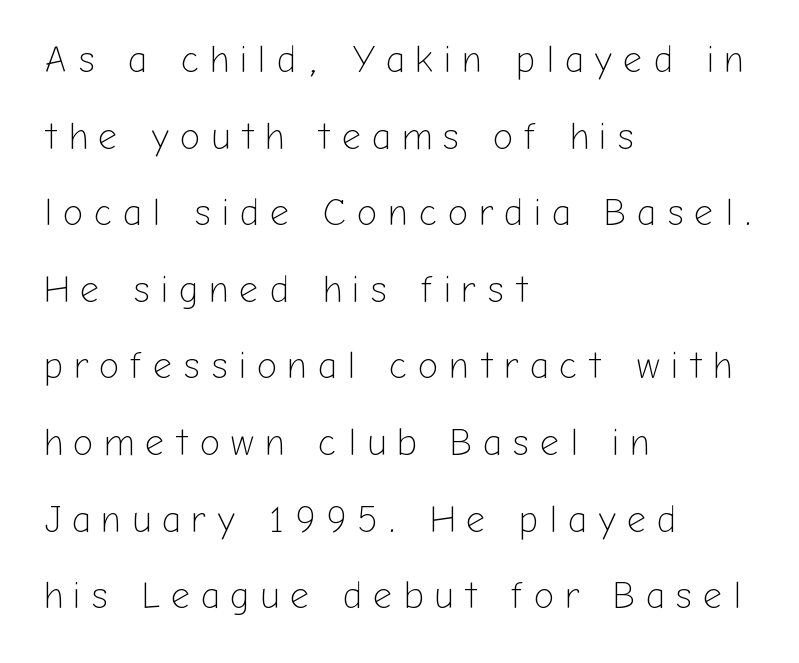
The image shows 37 px light sans-serif type, upright; set left-aligned, loose line spacing (2.07x), unusually wide letter spacing (+0.3 em), not underlined; low stroke contrast and a medium x-height.
